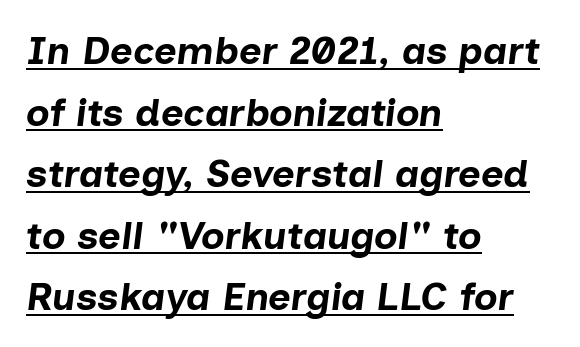
{"italic": "yes", "lean": "right", "slant_degrees": 7, "bold": "yes", "weight": "bold", "width": "normal", "stroke_contrast": "low", "x_height": "medium", "monospaced": "no", "underline": "yes", "align": "left", "line_spacing": "normal", "line_spacing_ratio": 1.58, "letter_spacing": "normal", "letter_spacing_em": 0.0, "glyph_px": 39}
